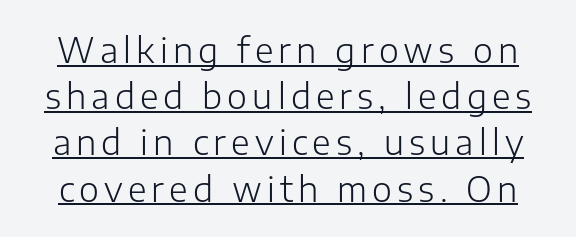
Q: Is the text bold? A: No.
Q: Is the text italic (slanted)? A: No, it is upright.
Q: Is the typeface a serif or a sans-serif typeface? A: Sans-serif.
Q: Is the text underlined? A: Yes.
Q: Is the spacing between lines tight, normal or loose? A: Normal.
Q: Width (condensed, normal, or wide)? A: Normal.
Q: Stroke contrast? A: Low.
Q: x-height? A: Medium.
Q: Monospaced? A: No.
